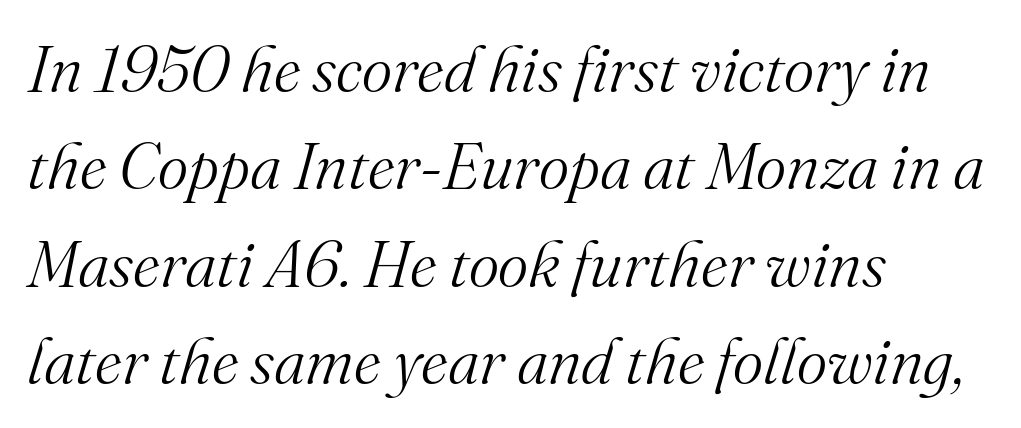
Q: Is the text bold? A: No.
Q: Is the text italic (slanted)? A: Yes, it leans right by about 16 degrees.
Q: Is the typeface a serif or a sans-serif typeface? A: Serif.
Q: Is the text underlined? A: No.
Q: How is the paragraph aligned? A: Left-aligned.
Q: Is the spacing between letters normal or unusually wide? A: Normal.
Q: Is the spacing between lines tight, normal or loose? A: Normal.
Q: Width (condensed, normal, or wide)? A: Normal.
Q: Stroke contrast? A: Medium.
Q: x-height? A: Small.
Q: Monospaced? A: No.
